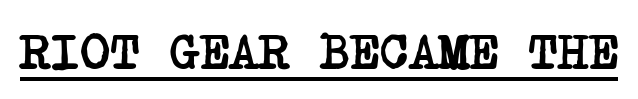
{"serif": "yes", "bold": "yes", "weight": "semibold", "width": "condensed", "stroke_contrast": "low", "x_height": "large", "underline": "yes", "letter_spacing": "normal", "letter_spacing_em": 0.0, "glyph_px": 51}
